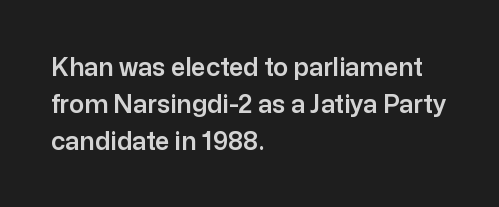
{"italic": "no", "underline": "no", "align": "left", "line_spacing": "normal", "line_spacing_ratio": 1.48, "letter_spacing": "normal", "letter_spacing_em": 0.0, "glyph_px": 25}
